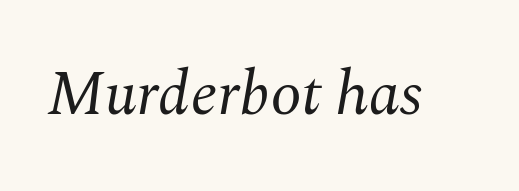
Is the letter spacing exaggerated? No — it looks like the ordinary default. Looks like regular typesetting: each glyph gets only the width it needs. Underline: absent. The rendering applies a slant to the glyphs.
